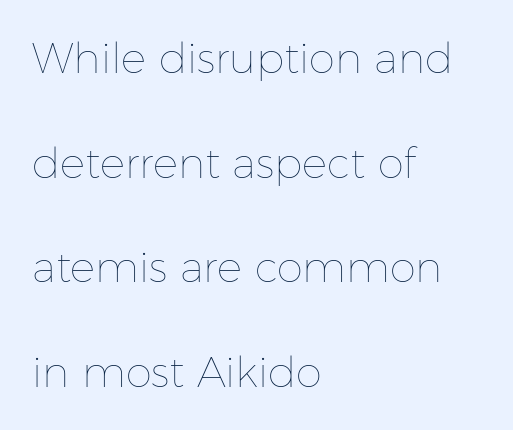
The image shows 42 px thin type, upright; set left-aligned, loose line spacing (2.49x), normal letter spacing, not underlined; low stroke contrast and a medium x-height.
